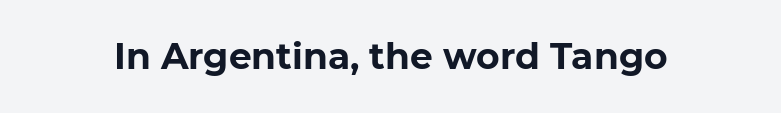
{"serif": "no", "italic": "no", "bold": "yes", "weight": "bold", "width": "normal", "stroke_contrast": "low", "x_height": "medium", "monospaced": "no", "underline": "no", "letter_spacing": "normal", "letter_spacing_em": 0.0, "glyph_px": 36}
